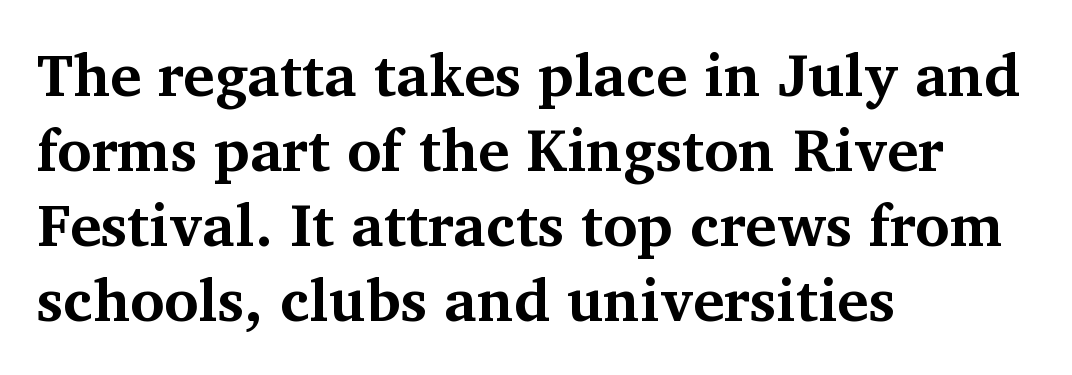
Just letters on the line, the space beneath them empty. The face used here is proportionally spaced, like ordinary book or web type. You can tell from the footed stems that serif type was used. The vertical gap from one line to the next is medium.
